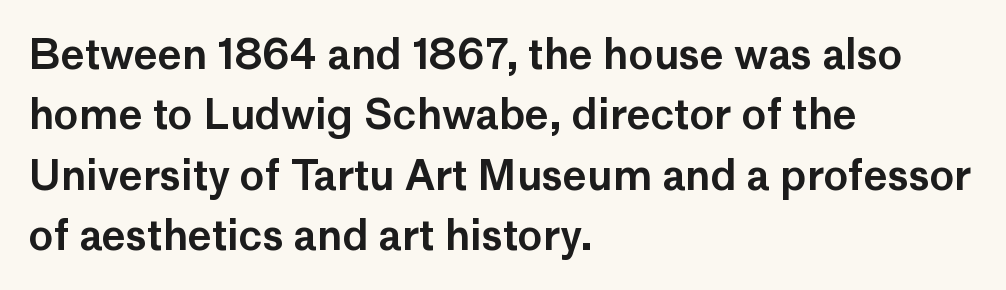
This is sans-serif lettering, the kind often seen on screens and signage. Is there much room between lines? A standard amount, neither cramped nor airy. Each word holds together tightly as a unit, with standard inter-letter gaps. The passage shown is not underscored anywhere. A typesetter would call this proportional, since set widths differ per character.
